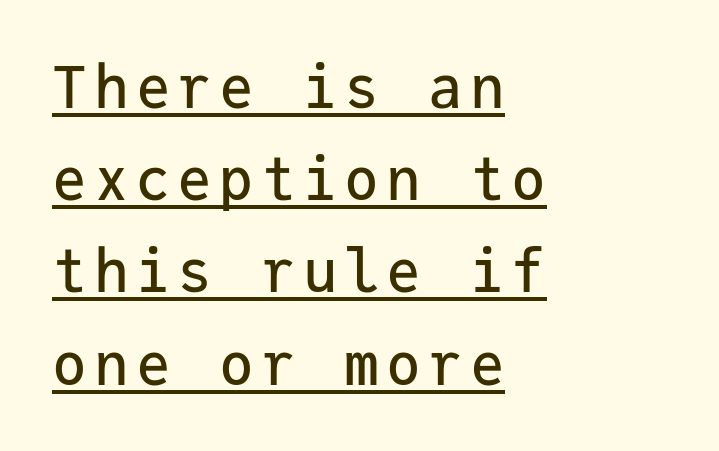
Posture: straight, roman, zero tilt. Regarding serifs, this sample does without them. A rule runs beneath these lines of type. Rows of type keep a routine distance in the vertical direction. Is the block centered? No — it sits flush against the left margin.
